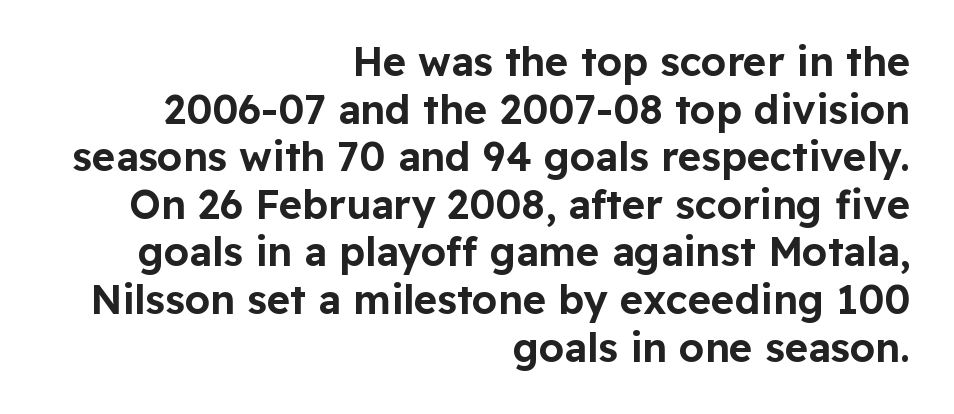
Right-aligned paragraph, ragged on the left. Words appear dense and cohesive because spacing is normal. Every stem runs plumb, perpendicular to the baseline. Spacing verdict: proportional, widths tailored to each character. I'd call this a sans setting — the letters go barefoot. A bare baseline throughout the passage.
